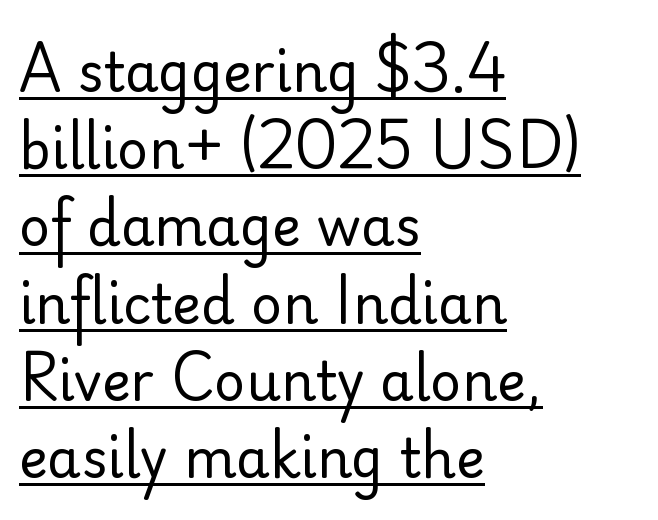
{"serif": "no", "italic": "no", "bold": "no", "weight": "regular", "width": "normal", "stroke_contrast": "low", "x_height": "small", "monospaced": "no", "underline": "yes", "align": "left", "line_spacing": "normal", "line_spacing_ratio": 1.43, "letter_spacing": "normal", "letter_spacing_em": 0.0, "glyph_px": 54}
